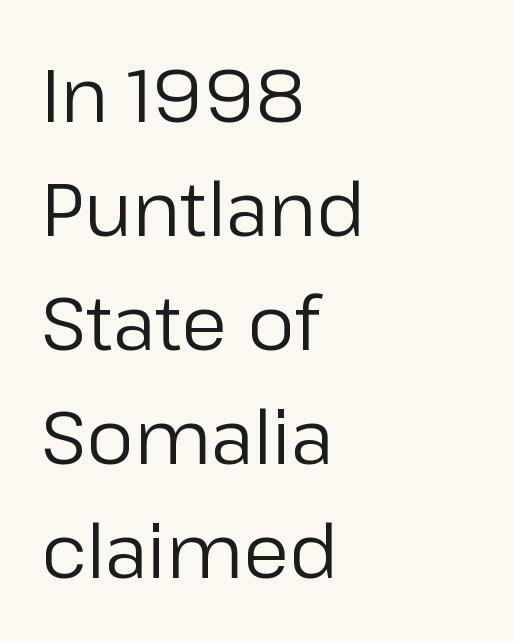
Q: Is the text bold? A: No.
Q: Is the text italic (slanted)? A: No, it is upright.
Q: Is the typeface a serif or a sans-serif typeface? A: Sans-serif.
Q: Is the text underlined? A: No.
Q: How is the paragraph aligned? A: Left-aligned.
Q: Is the spacing between letters normal or unusually wide? A: Normal.
Q: Is the spacing between lines tight, normal or loose? A: Normal.
Q: Width (condensed, normal, or wide)? A: Normal.
Q: Stroke contrast? A: Low.
Q: x-height? A: Medium.
Q: Monospaced? A: No.
